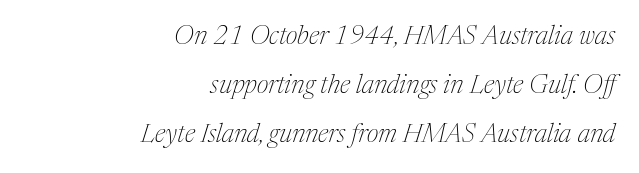
Tracking value appears to be zero — textbook default spacing. No word sits above an underline. Weight: in the light-to-regular range. The font's italic variant was chosen for this text. One-word summary of the alignment: right.
